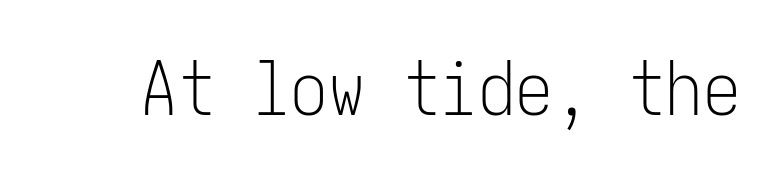
The image shows 75 px light, condensed sans-serif type, upright; set normal letter spacing, not underlined; low stroke contrast and a medium x-height.
